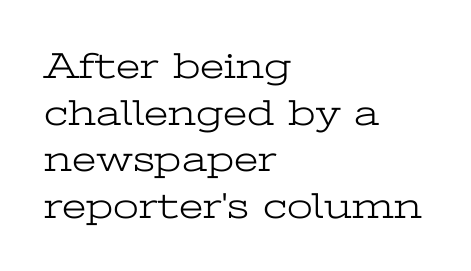
Q: Is the text bold? A: No.
Q: Is the text italic (slanted)? A: No, it is upright.
Q: Is the typeface a serif or a sans-serif typeface? A: Serif.
Q: Is the text underlined? A: No.
Q: How is the paragraph aligned? A: Left-aligned.
Q: Is the spacing between letters normal or unusually wide? A: Normal.
Q: Is the spacing between lines tight, normal or loose? A: Normal.
Q: Width (condensed, normal, or wide)? A: Wide.
Q: Stroke contrast? A: Low.
Q: x-height? A: Medium.
Q: Monospaced? A: No.
